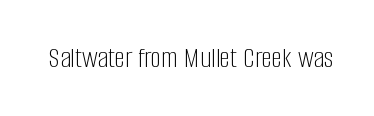
{"serif": "no", "italic": "no", "bold": "no", "weight": "light", "width": "condensed", "stroke_contrast": "low", "x_height": "large", "monospaced": "no", "underline": "no", "letter_spacing": "normal", "letter_spacing_em": 0.0, "glyph_px": 30}
